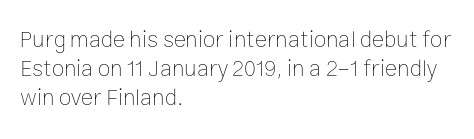
A typesetter would call this zero additional tracking. If you drew a line through each stem, it would be perfectly vertical. This block has exactly the height ordinary leading produces. Teacher's note: observe the even left margin — that is flush-left alignment. The area under the type is left untouched. This is not heavy type; no bold has been used.
